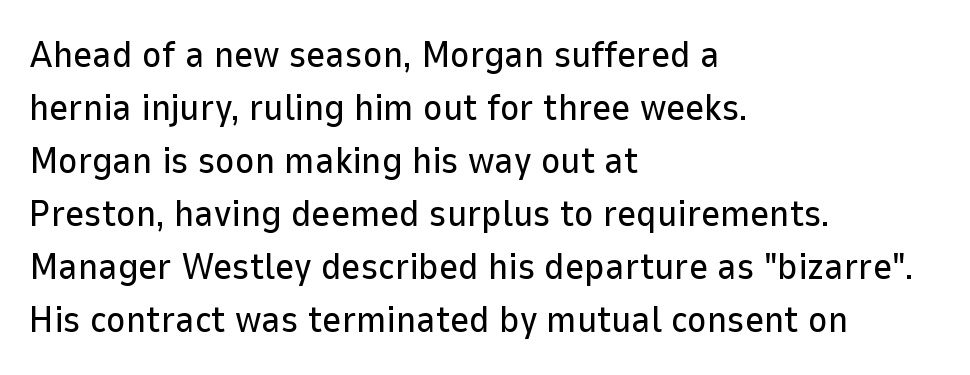
The gap between lines stays unmarked. This block has exactly the height ordinary leading produces. The face used here is proportionally spaced, like ordinary book or web type. This rendering employs a face without finishing strokes, i.e., a sans-serif. Posture: upright roman.
